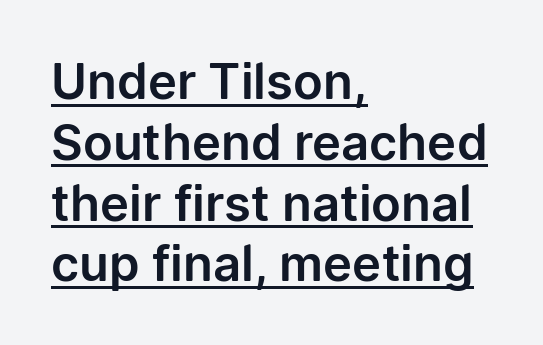
{"serif": "no", "italic": "no", "width": "normal", "stroke_contrast": "low", "x_height": "medium", "monospaced": "no", "underline": "yes", "align": "left", "line_spacing_ratio": 1.24, "letter_spacing": "normal", "letter_spacing_em": 0.0, "glyph_px": 49}
